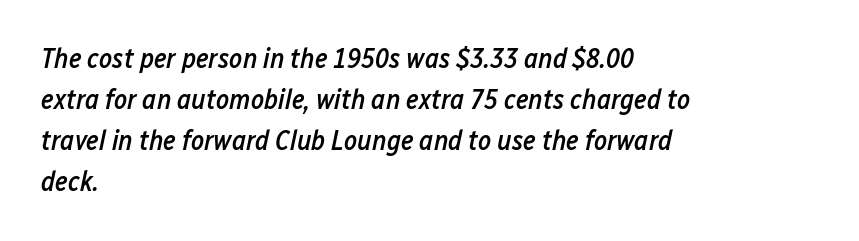
This sample uses plain, unmodified letter spacing. This sample has the flowing, uneven cadence of proportional lettering. Rendered with sloped, italic letterforms. Has an underline been added? It has not.
